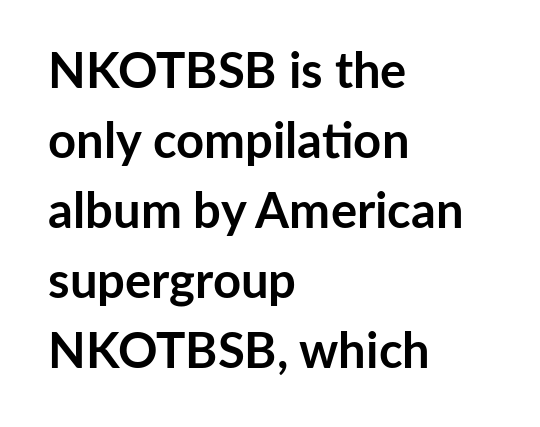
Are there feet on the stems? There aren't — it's a sans. The typesetting leans heavy: a genuine bold. Every row of glyphs begins at an identical x-position on the left. The gap between lines stays unmarked.
